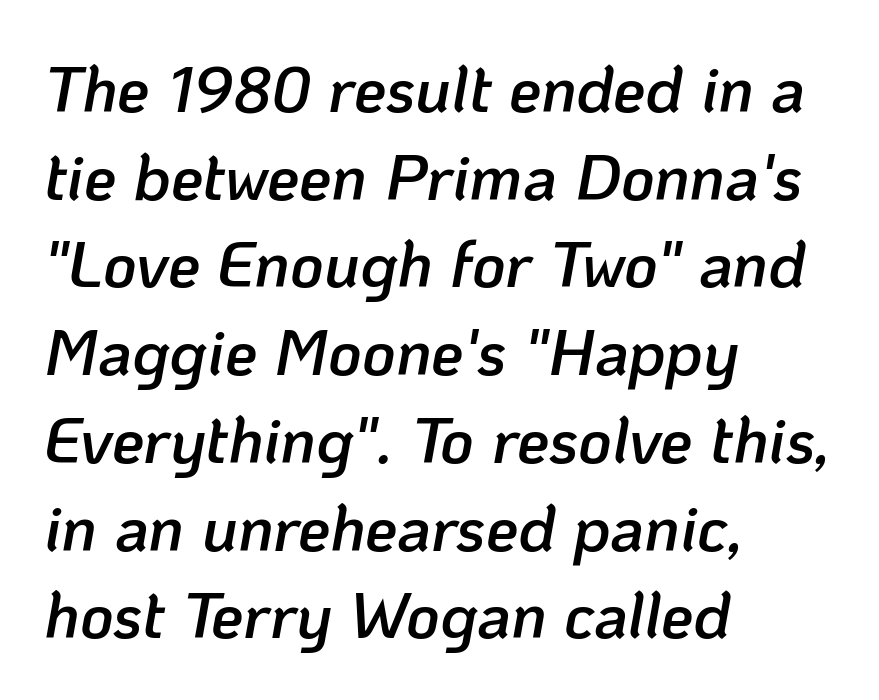
{"italic": "yes", "lean": "right", "slant_degrees": 10, "bold": "semi", "weight": "semibold", "width": "normal", "stroke_contrast": "low", "x_height": "medium", "monospaced": "no", "underline": "no", "align": "left", "line_spacing": "normal", "line_spacing_ratio": 1.35, "letter_spacing": "normal", "letter_spacing_em": 0.0, "glyph_px": 65}
